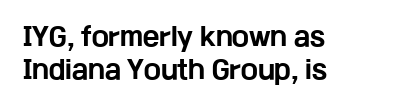
The image shows 25 px bold type, upright; set left-aligned, normal line spacing (1.33x), normal letter spacing, not underlined.
